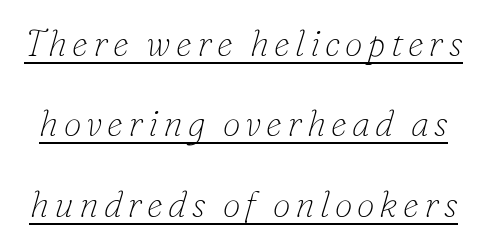
The image shows 36 px thin serif type, italic (leaning right); set loose line spacing (2.23x), underlined; low stroke contrast and a small x-height.
